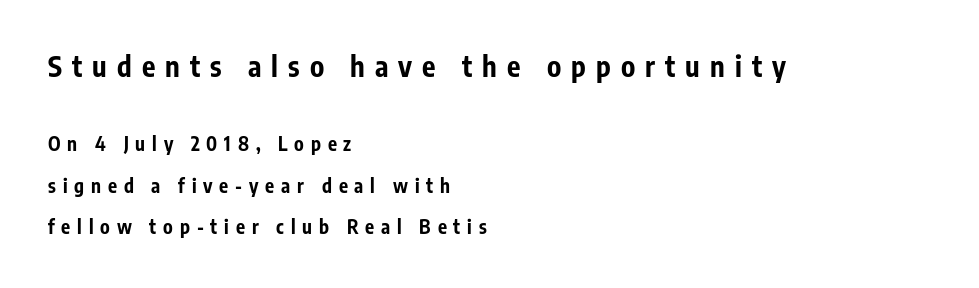
Posture: upright roman. Proportional: the letters do not fall into vertical columns. In terms of letterform style, serifs are entirely absent. Strong, thick strokes mark this as bold type. Every row of glyphs begins at an identical x-position on the left.
